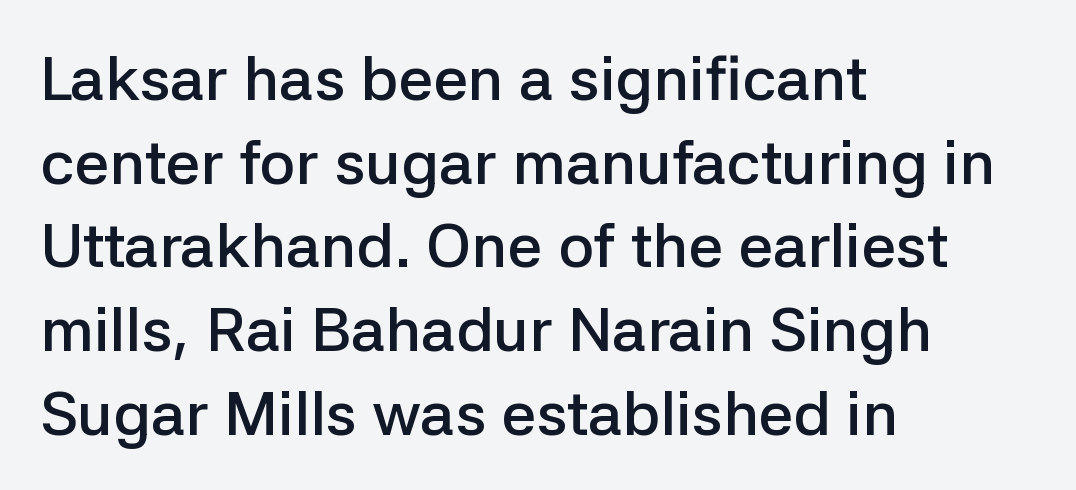
{"serif": "no", "italic": "no", "bold": "semi", "weight": "semibold", "width": "normal", "stroke_contrast": "low", "x_height": "medium", "monospaced": "no", "underline": "no", "align": "left", "line_spacing": "normal", "line_spacing_ratio": 1.35, "letter_spacing": "normal", "letter_spacing_em": 0.0, "glyph_px": 62}
